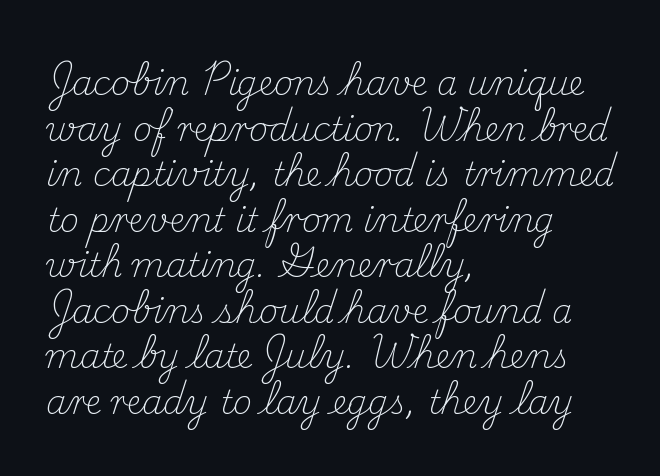
Horizontal bands of white between lines are of average thickness. Caption: multi-line text, flush left, ragged right. The horizontal fit of the characters is conventional and even.
